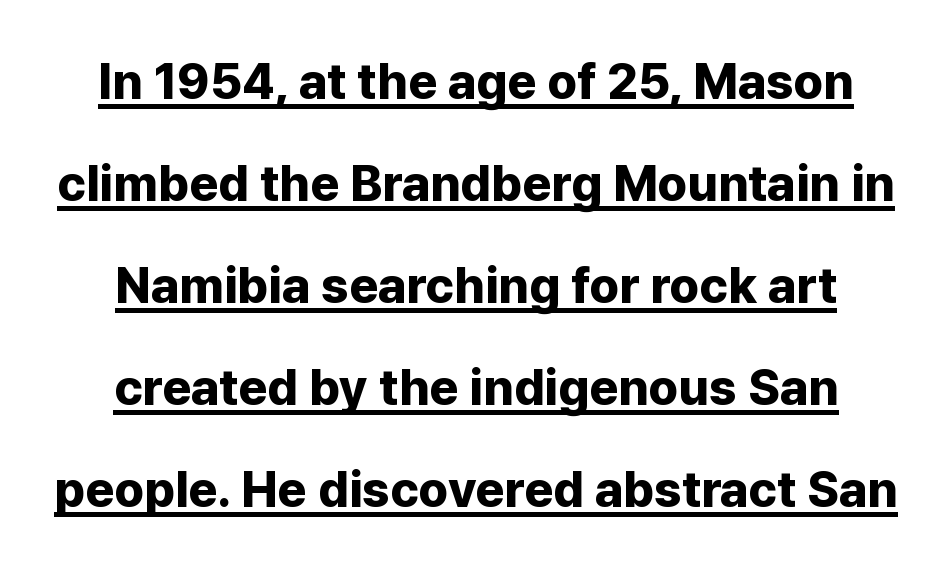
These lines carry a lot of weight — the face is fully bold. How would I describe the line gaps? Wide and relaxed. This sample has the flowing, uneven cadence of proportional lettering. How are the letters spaced? Ordinarily, with no added tracking. Type style note: lacks serifs. In terms of posture, this sample is upright.
